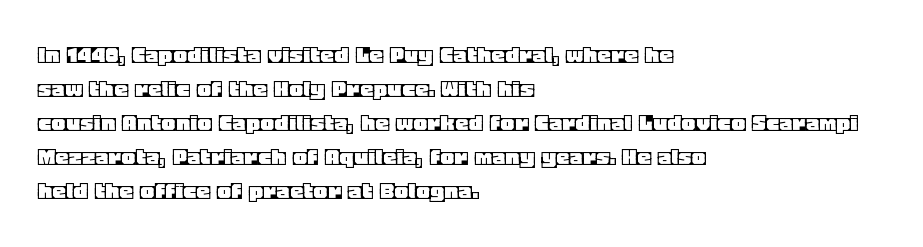
{"italic": "no", "underline": "no", "align": "left", "line_spacing": "normal", "line_spacing_ratio": 1.26, "letter_spacing": "normal", "letter_spacing_em": 0.0, "glyph_px": 27}
